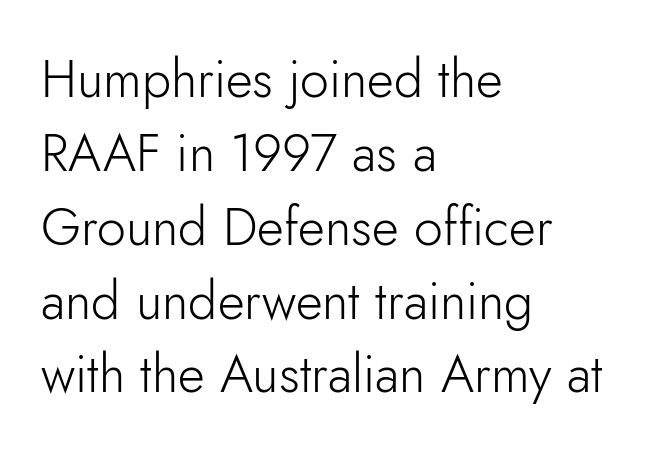
The image shows 52 px light sans-serif type, upright; set left-aligned, normal line spacing (1.42x), normal letter spacing, not underlined; low stroke contrast and a small x-height.
